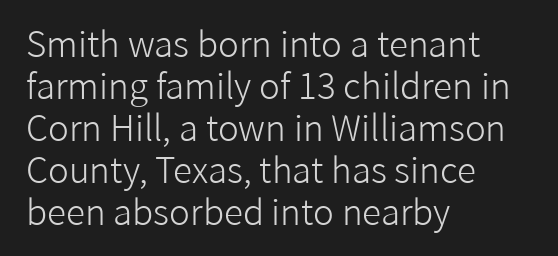
Q: Is the text bold? A: No.
Q: Is the text italic (slanted)? A: No, it is upright.
Q: Is the typeface a serif or a sans-serif typeface? A: Sans-serif.
Q: Is the text underlined? A: No.
Q: How is the paragraph aligned? A: Left-aligned.
Q: Is the spacing between letters normal or unusually wide? A: Normal.
Q: Width (condensed, normal, or wide)? A: Normal.
Q: Stroke contrast? A: Low.
Q: x-height? A: Medium.
Q: Monospaced? A: No.
